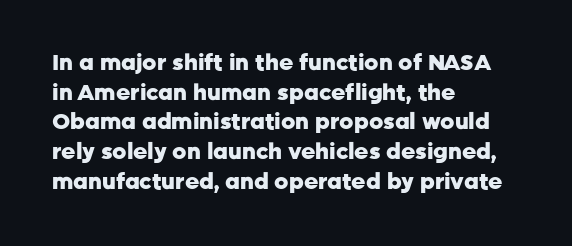
Q: Is the text bold? A: Yes.
Q: Is the text italic (slanted)? A: No, it is upright.
Q: Is the text underlined? A: No.
Q: How is the paragraph aligned? A: Left-aligned.
Q: Is the spacing between letters normal or unusually wide? A: Normal.
Q: Is the spacing between lines tight, normal or loose? A: Normal.
